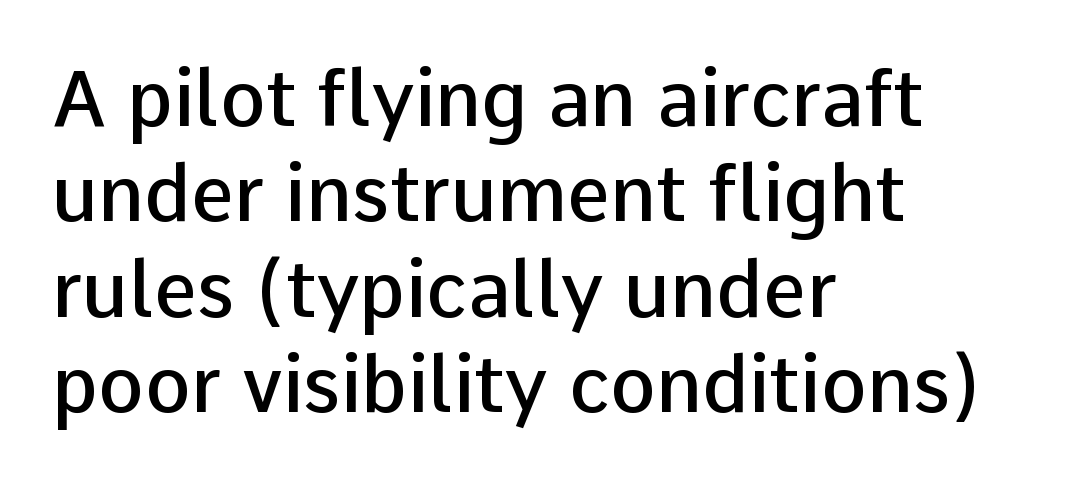
Q: Is the text bold? A: Semi-bold.
Q: Is the text italic (slanted)? A: No, it is upright.
Q: Is the typeface a serif or a sans-serif typeface? A: Sans-serif.
Q: Is the text underlined? A: No.
Q: How is the paragraph aligned? A: Left-aligned.
Q: Is the spacing between letters normal or unusually wide? A: Normal.
Q: Width (condensed, normal, or wide)? A: Normal.
Q: Stroke contrast? A: Low.
Q: x-height? A: Medium.
Q: Monospaced? A: No.
